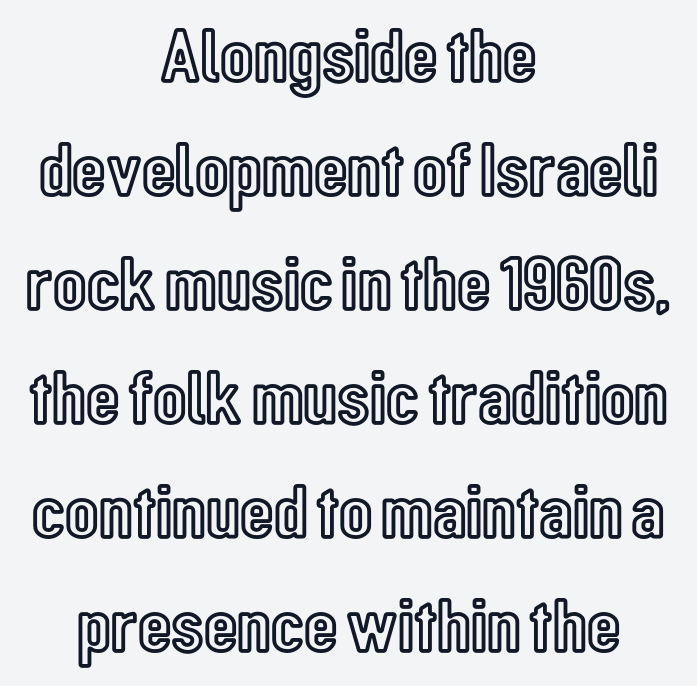
Check under the words: just untouched page. Regarding leading, the lines here are spaced in the standard way. Proportional: the letters do not fall into vertical columns. Style check: upright. Nothing unusual about the tracking: characters are spaced as the font intends.
